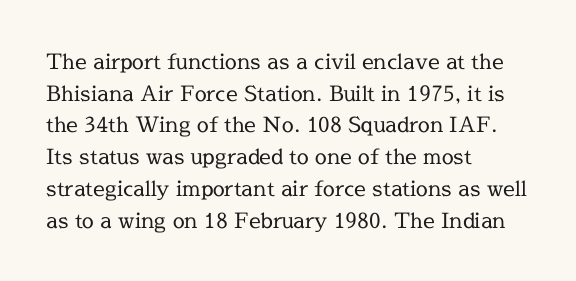
Q: Is the text bold? A: No.
Q: Is the text italic (slanted)? A: No, it is upright.
Q: Is the text underlined? A: No.
Q: How is the paragraph aligned? A: Left-aligned.
Q: Is the spacing between letters normal or unusually wide? A: Normal.
Q: Is the spacing between lines tight, normal or loose? A: Normal.
